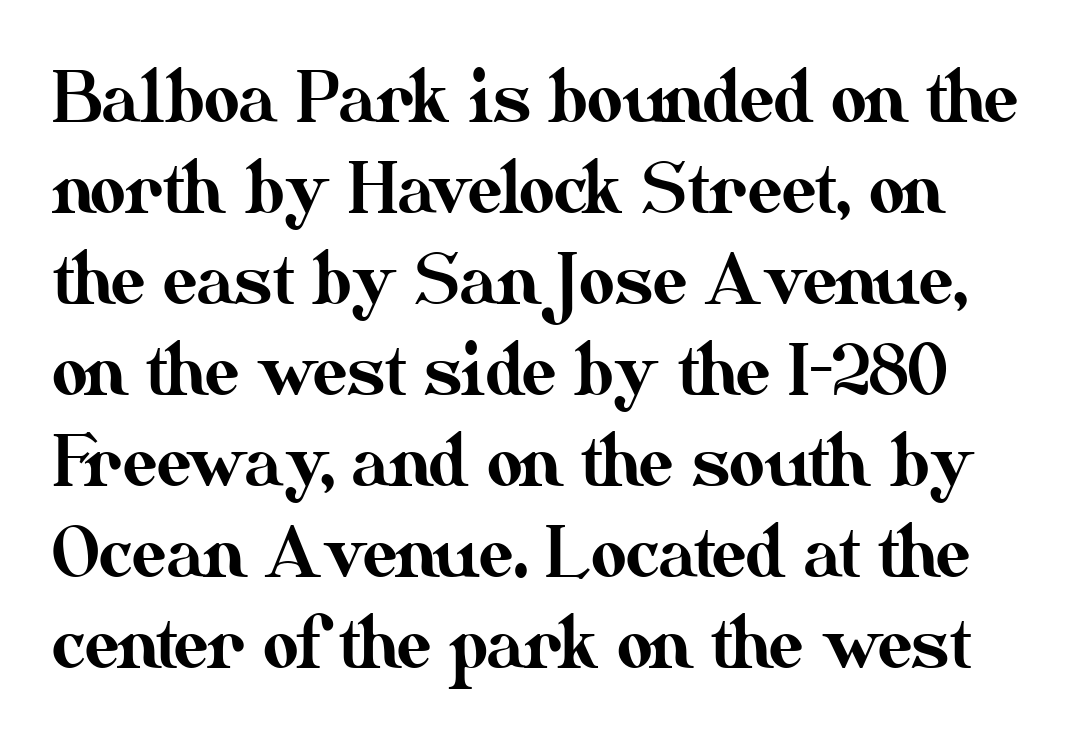
The image shows 69 px text type, upright; set normal line spacing (1.32x), normal letter spacing, not underlined; medium stroke contrast and a small x-height.
